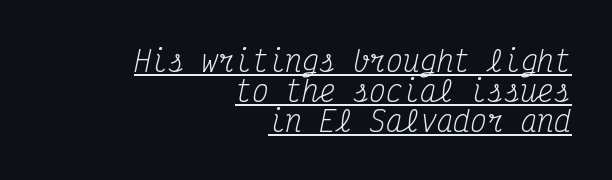
Q: Is the text bold? A: No.
Q: Is the text italic (slanted)? A: Yes, it leans right by about 12 degrees.
Q: Is the typeface a serif or a sans-serif typeface? A: Serif.
Q: Is the text underlined? A: Yes.
Q: How is the paragraph aligned? A: Right-aligned.
Q: Is the spacing between letters normal or unusually wide? A: Normal.
Q: Is the spacing between lines tight, normal or loose? A: Tight.
Q: Width (condensed, normal, or wide)? A: Condensed.
Q: Stroke contrast? A: Medium.
Q: x-height? A: Medium.
Q: Monospaced? A: Yes.
